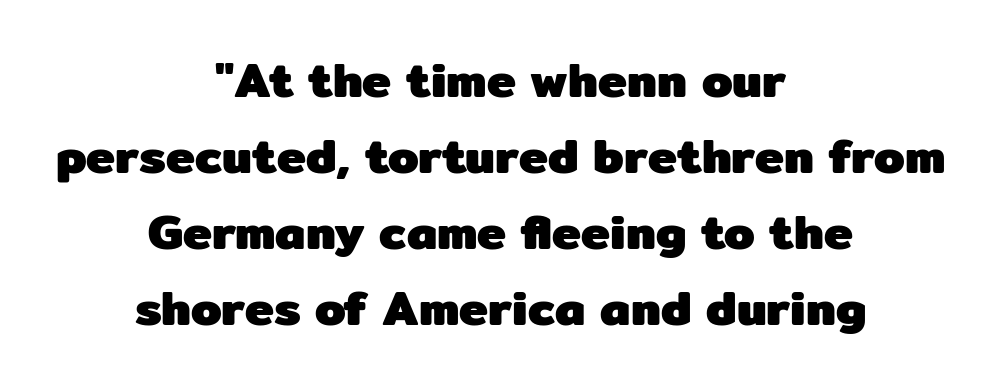
The lettering stays uniformly vertical, giving the passage a roman look. This block has exactly the height ordinary leading produces. Centered paragraph, ragged on both sides. Its strokes are broad and dark, the hallmark of bold type.
